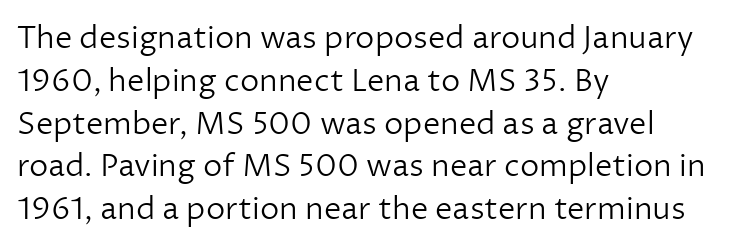
The image shows 31 px light sans-serif type, upright; set left-aligned, normal line spacing (1.38x), normal letter spacing, not underlined; low stroke contrast and a medium x-height.
